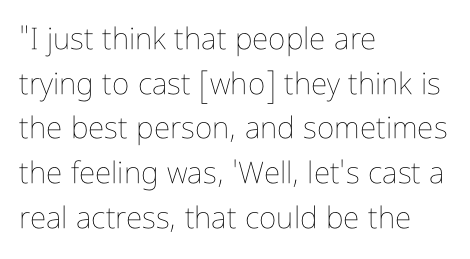
{"italic": "no", "bold": "no", "weight": "thin", "width": "condensed", "stroke_contrast": "low", "x_height": "medium", "monospaced": "no", "underline": "no", "align": "left", "line_spacing": "normal", "line_spacing_ratio": 1.49, "letter_spacing": "normal", "letter_spacing_em": 0.0, "glyph_px": 30}
